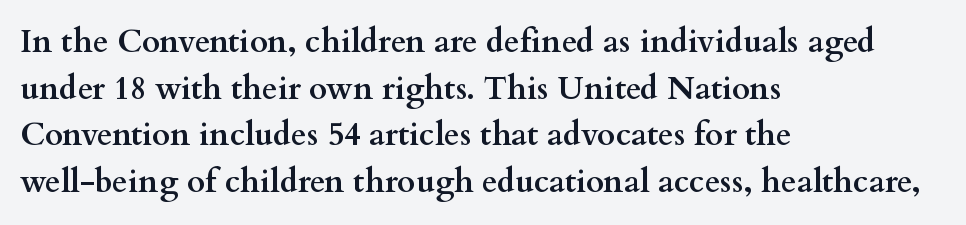
{"serif": "yes", "italic": "no", "bold": "yes", "weight": "semibold", "width": "wide", "stroke_contrast": "medium", "x_height": "small", "monospaced": "no", "underline": "no", "align": "left", "line_spacing": "normal", "line_spacing_ratio": 1.46, "letter_spacing": "normal", "letter_spacing_em": 0.0, "glyph_px": 32}
